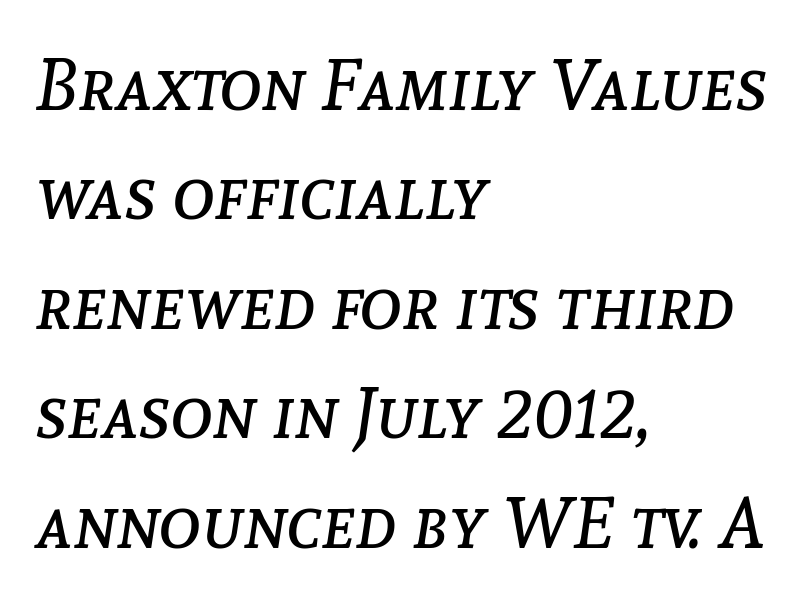
Vertical stems look standard width or narrower in stroke. In CSS terms this would be text-align: left. These lines were composed using italics. Is this a fixed-width face? No — the glyphs have proportional, varying widths.
